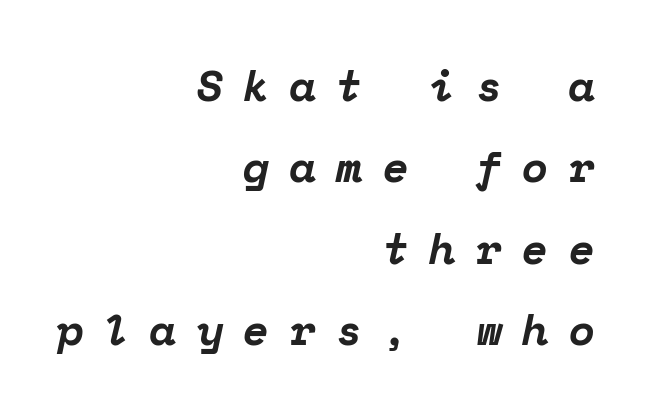
Q: Is the text bold? A: Yes.
Q: Is the text italic (slanted)? A: Yes, it leans right by about 12 degrees.
Q: Is the typeface a serif or a sans-serif typeface? A: Serif.
Q: Is the text underlined? A: No.
Q: How is the paragraph aligned? A: Right-aligned.
Q: Is the spacing between letters normal or unusually wide? A: Unusually wide.
Q: Width (condensed, normal, or wide)? A: Normal.
Q: Stroke contrast? A: Low.
Q: x-height? A: Medium.
Q: Monospaced? A: Yes.
